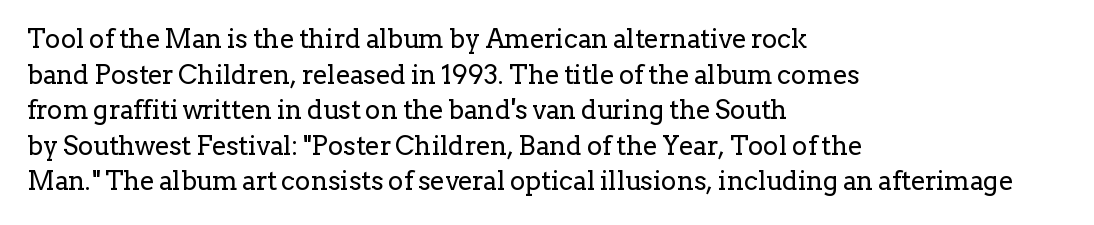
Q: Is the text bold? A: No.
Q: Is the text italic (slanted)? A: No, it is upright.
Q: Is the text underlined? A: No.
Q: How is the paragraph aligned? A: Left-aligned.
Q: Is the spacing between letters normal or unusually wide? A: Normal.
Q: Is the spacing between lines tight, normal or loose? A: Normal.
